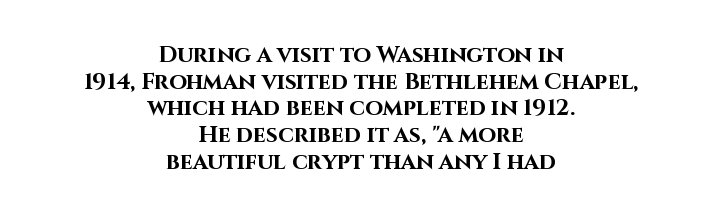
Characters remain perfectly vertical along every line. No word sits above an underline. I'd describe the lettering as bold — thick and assertive. Short and long lines alike share a common midpoint.
